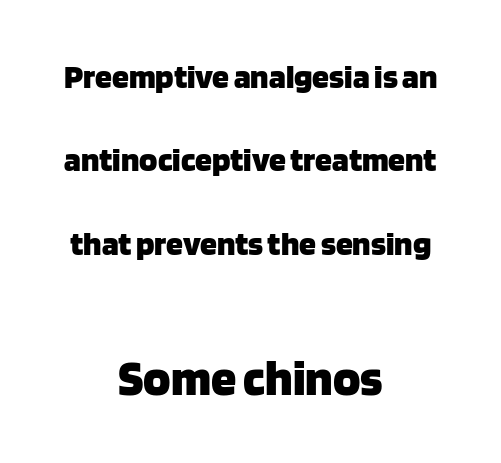
Q: Is the text bold? A: Yes.
Q: Is the text italic (slanted)? A: No, it is upright.
Q: Is the typeface a serif or a sans-serif typeface? A: Sans-serif.
Q: Is the text underlined? A: No.
Q: How is the paragraph aligned? A: Centered.
Q: Is the spacing between letters normal or unusually wide? A: Normal.
Q: Is the spacing between lines tight, normal or loose? A: Loose.
Q: Which block of text is set in a larger size, the first (top) or the second (bottom)? A: The second (bottom) one.
Q: Width (condensed, normal, or wide)? A: Normal.
Q: Stroke contrast? A: Low.
Q: x-height? A: Large.
Q: Monospaced? A: No.
